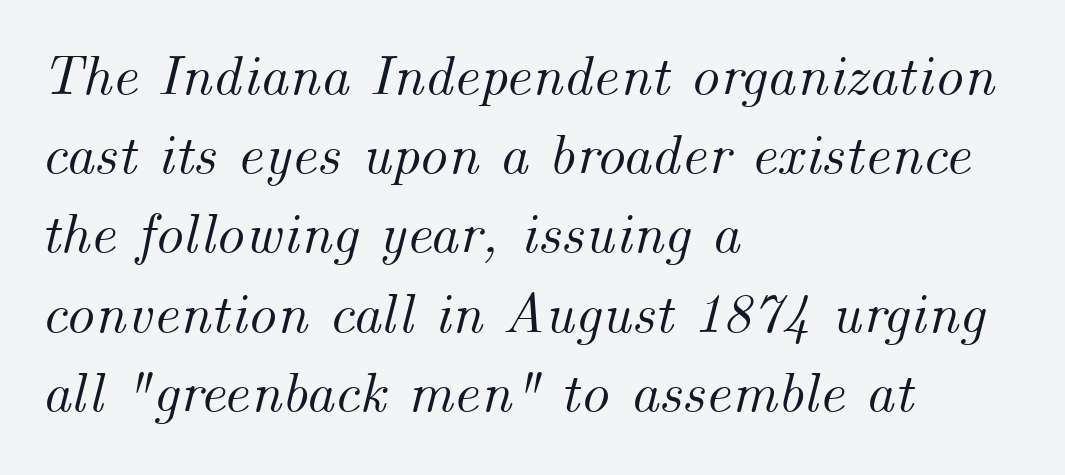
{"italic": "yes", "lean": "right", "slant_degrees": 14, "width": "normal", "stroke_contrast": "medium", "x_height": "small", "monospaced": "no", "underline": "no", "align": "left", "line_spacing": "normal", "line_spacing_ratio": 1.39, "letter_spacing": "normal", "letter_spacing_em": 0.0, "glyph_px": 57}
